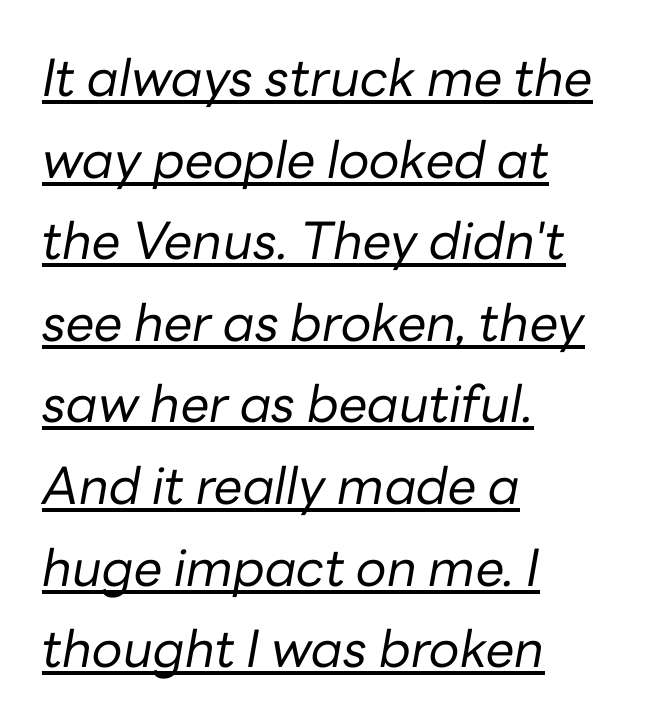
{"italic": "yes", "lean": "right", "slant_degrees": 10, "bold": "no", "weight": "regular", "width": "normal", "stroke_contrast": "low", "x_height": "medium", "monospaced": "no", "underline": "yes", "align": "left", "line_spacing": "normal", "line_spacing_ratio": 1.6, "letter_spacing": "normal", "letter_spacing_em": 0.0, "glyph_px": 51}
